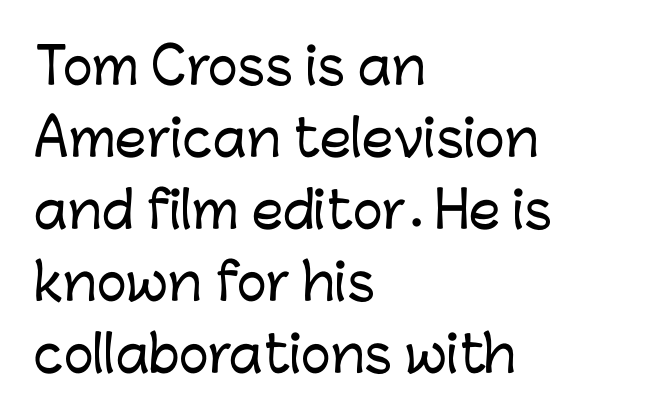
{"serif": "no", "italic": "no", "width": "normal", "stroke_contrast": "low", "x_height": "medium", "monospaced": "no", "underline": "no", "align": "left", "line_spacing": "normal", "line_spacing_ratio": 1.44, "letter_spacing": "normal", "letter_spacing_em": 0.0, "glyph_px": 50}
